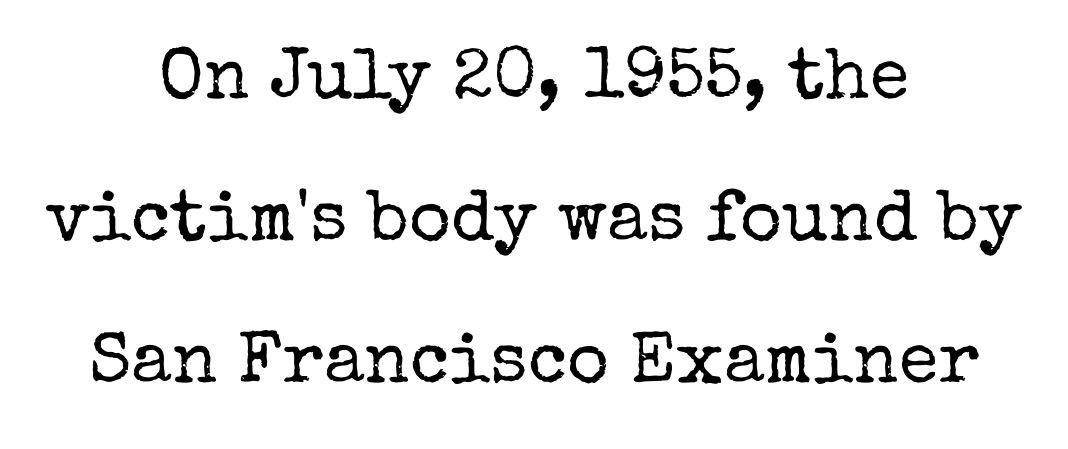
Q: Is the text bold? A: No.
Q: Is the text italic (slanted)? A: No, it is upright.
Q: Is the typeface a serif or a sans-serif typeface? A: Serif.
Q: Is the text underlined? A: No.
Q: How is the paragraph aligned? A: Centered.
Q: Is the spacing between letters normal or unusually wide? A: Normal.
Q: Is the spacing between lines tight, normal or loose? A: Loose.
Q: Width (condensed, normal, or wide)? A: Normal.
Q: Stroke contrast? A: Low.
Q: x-height? A: Medium.
Q: Monospaced? A: No.
